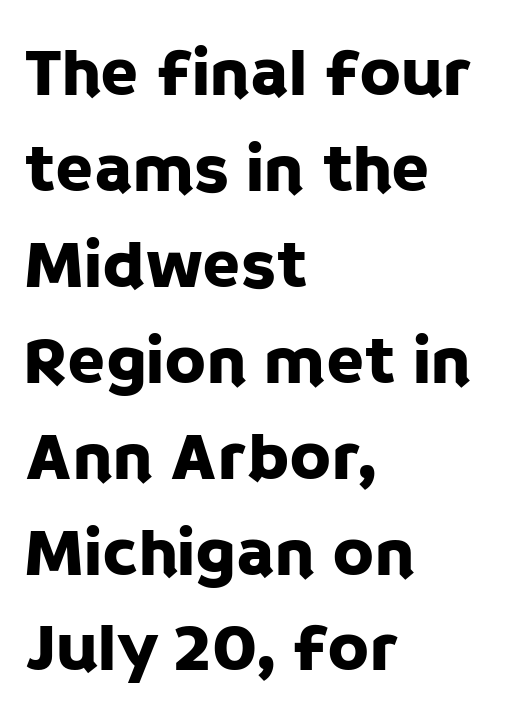
{"serif": "no", "italic": "no", "width": "normal", "stroke_contrast": "low", "x_height": "large", "monospaced": "no", "underline": "no", "align": "left", "line_spacing": "normal", "line_spacing_ratio": 1.39, "letter_spacing": "normal", "letter_spacing_em": 0.0, "glyph_px": 69}
